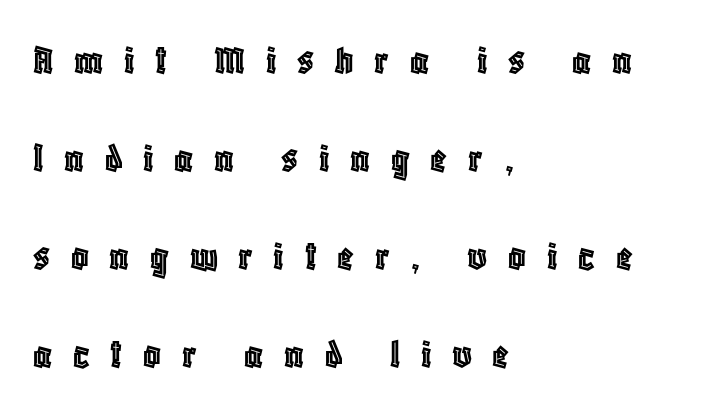
{"italic": "no", "width": "condensed", "x_height": "large", "monospaced": "no", "underline": "no", "align": "left", "line_spacing": "loose", "line_spacing_ratio": 2.28, "letter_spacing": "wide", "letter_spacing_em": 0.48, "glyph_px": 43}
